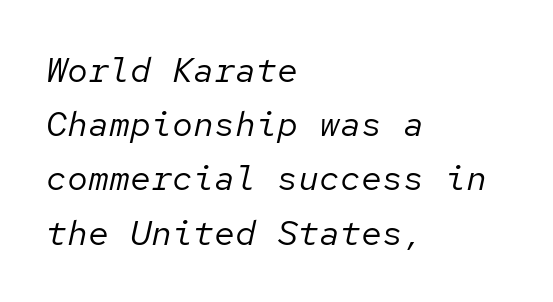
The baseline area is clear. In terms of letterspacing, this is plain default setting. Line beginnings align vertically; line endings do not. The letters march in equal steps, a hallmark of fixed-pitch type.
